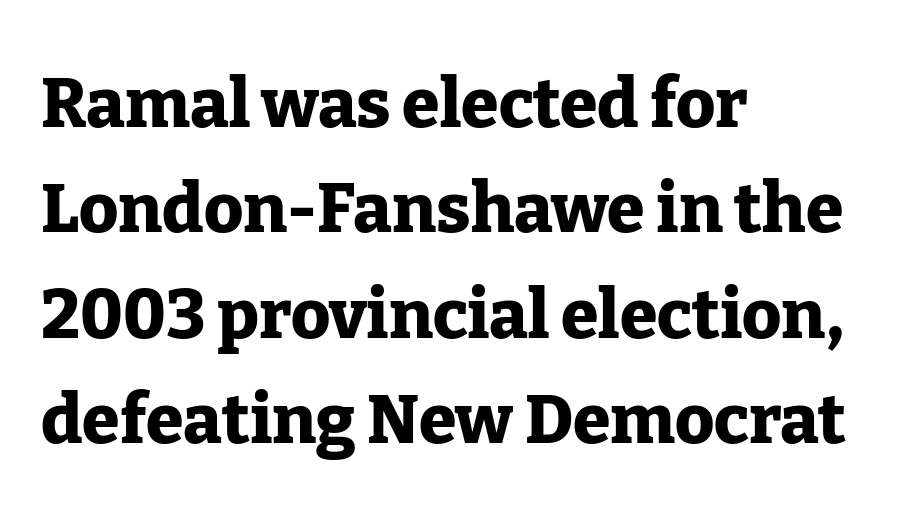
The image shows 68 px heavy serif type, upright; set left-aligned, normal line spacing (1.55x), normal letter spacing, not underlined; low stroke contrast and a medium x-height.
